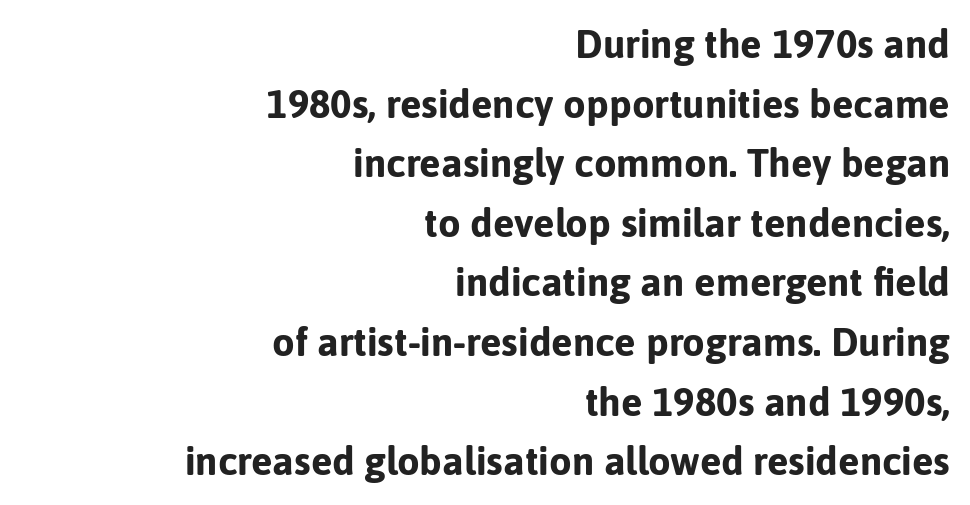
The line texture is even and compact thanks to regular tracking. The letters advance in unequal steps, a hallmark of proportional type. A full-strength bold gives these letters their thick strokes. Nope, not italic — everything's standing straight. Nothing sits at the stroke ends, so this counts as sans-serif.
